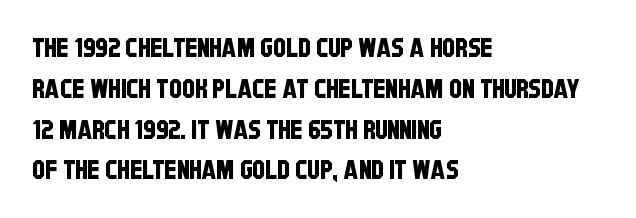
{"underline": "no", "align": "left", "line_spacing": "normal", "line_spacing_ratio": 1.57, "letter_spacing": "normal", "letter_spacing_em": 0.0, "glyph_px": 26}
